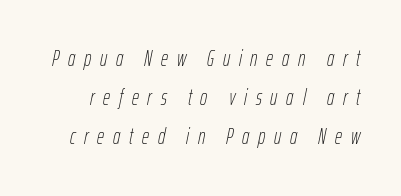
The image shows 22 px text type, italic (leaning right); set line spacing 1.78x, unusually wide letter spacing (+0.4 em), not underlined.
